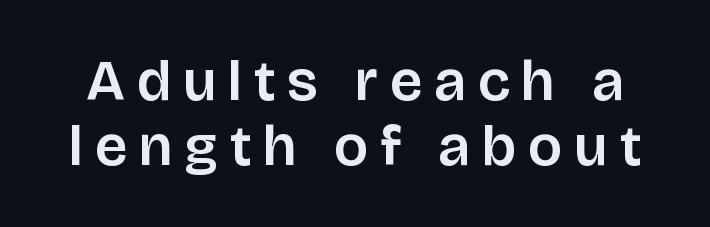
This sample has the flowing, uneven cadence of proportional lettering. Italic? Not at all — the glyphs are vertical. A typesetter would label this face a sans. The leading is snug, giving the passage a crowded texture.
